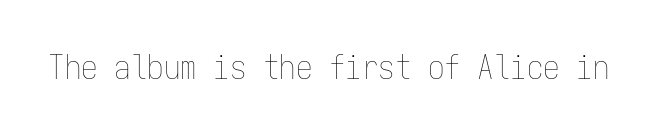
Rendered with straight, roman letterforms. The face used here is rendered with its standard letterfit. The weight tops out at a normal text grade. Bare-footed words on every line. Looks like terminal output: every glyph gets an equal slot.
